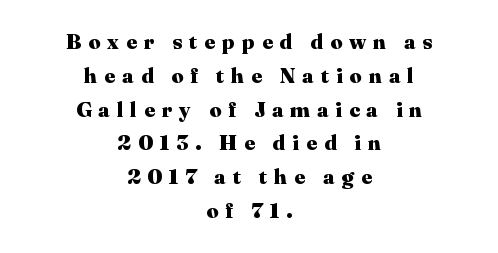
Q: Is the text bold? A: Yes.
Q: Is the text italic (slanted)? A: No, it is upright.
Q: Is the text underlined? A: No.
Q: How is the paragraph aligned? A: Centered.
Q: Is the spacing between letters normal or unusually wide? A: Unusually wide.
Q: Is the spacing between lines tight, normal or loose? A: Normal.
